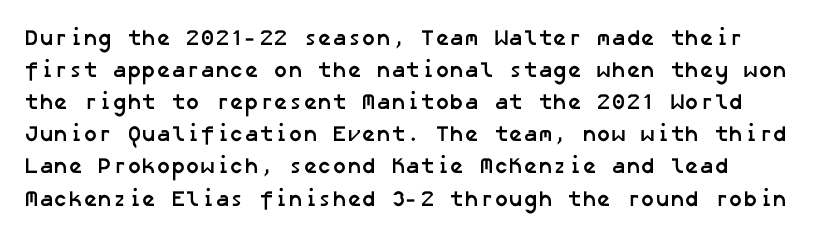
{"bold": "yes", "underline": "no", "line_spacing": "normal", "line_spacing_ratio": 1.46, "letter_spacing": "normal", "letter_spacing_em": 0.0, "glyph_px": 22}
